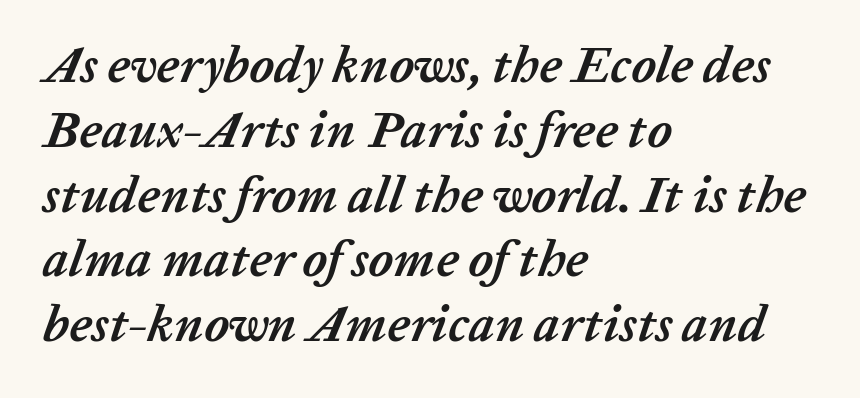
{"italic": "yes", "lean": "right", "slant_degrees": 20, "bold": "yes", "weight": "semibold", "width": "normal", "stroke_contrast": "low", "x_height": "medium", "monospaced": "no", "underline": "no", "align": "left", "line_spacing": "normal", "line_spacing_ratio": 1.27, "letter_spacing": "normal", "letter_spacing_em": 0.0, "glyph_px": 51}
